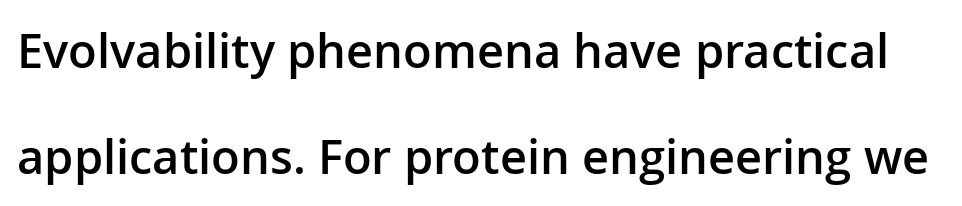
The image shows 47 px semibold sans-serif type, upright; set loose line spacing (2.26x), normal letter spacing, not underlined; low stroke contrast and a medium x-height.
